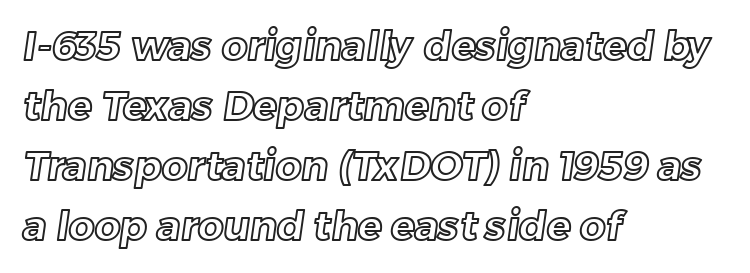
Q: Is the text underlined? A: No.
Q: How is the paragraph aligned? A: Left-aligned.
Q: Is the spacing between letters normal or unusually wide? A: Normal.
Q: Is the spacing between lines tight, normal or loose? A: Normal.
Q: Width (condensed, normal, or wide)? A: Normal.
Q: x-height? A: Medium.
Q: Monospaced? A: No.
